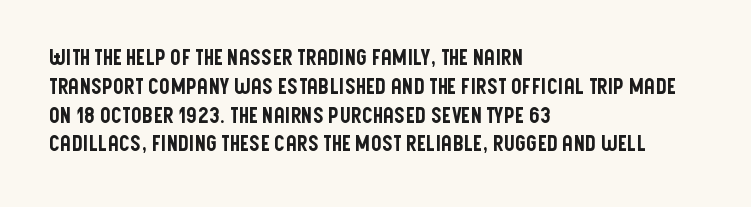
The image shows 21 px text type, upright; set left-aligned, normal line spacing (1.37x), normal letter spacing, not underlined.
